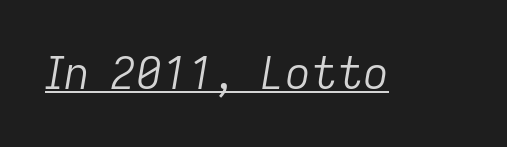
Caption: lettering with a line underneath. Weight: not bold — regular or lighter. Honestly, the letter spacing is just normal — you wouldn't notice it. These lines are rendered in a variable-pitch font.
